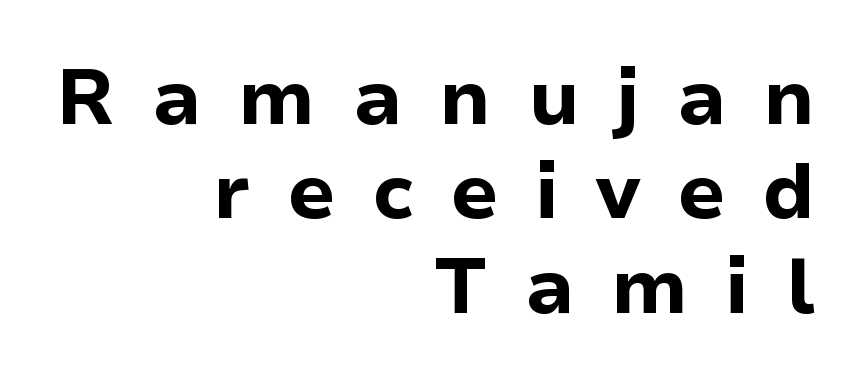
{"serif": "no", "italic": "no", "bold": "yes", "weight": "bold", "width": "normal", "stroke_contrast": "low", "x_height": "medium", "monospaced": "no", "underline": "no", "align": "right", "line_spacing_ratio": 1.21, "letter_spacing": "wide", "letter_spacing_em": 0.47, "glyph_px": 78}
